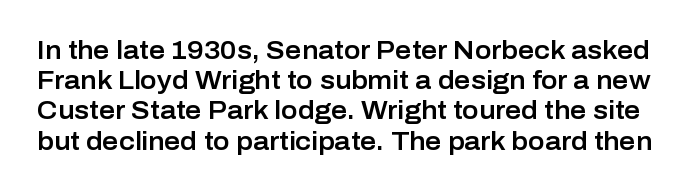
A bare baseline throughout the passage. Here the glyphs are tracked normally, forming tight word shapes. Posture: straight, roman, zero tilt.
